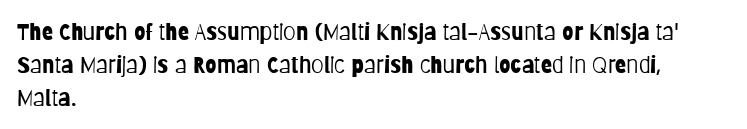
The image shows 23 px text type, upright; set left-aligned, normal line spacing (1.43x), normal letter spacing, not underlined.
